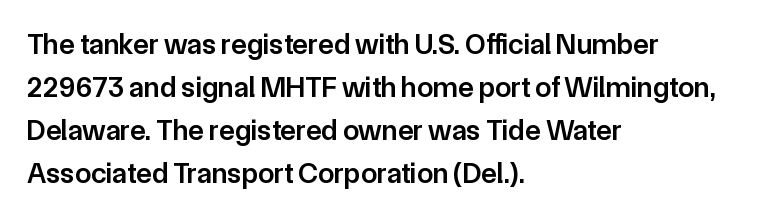
The image shows 29 px semibold sans-serif type, upright; set left-aligned, normal line spacing (1.48x), normal letter spacing, not underlined; low stroke contrast and a medium x-height.
